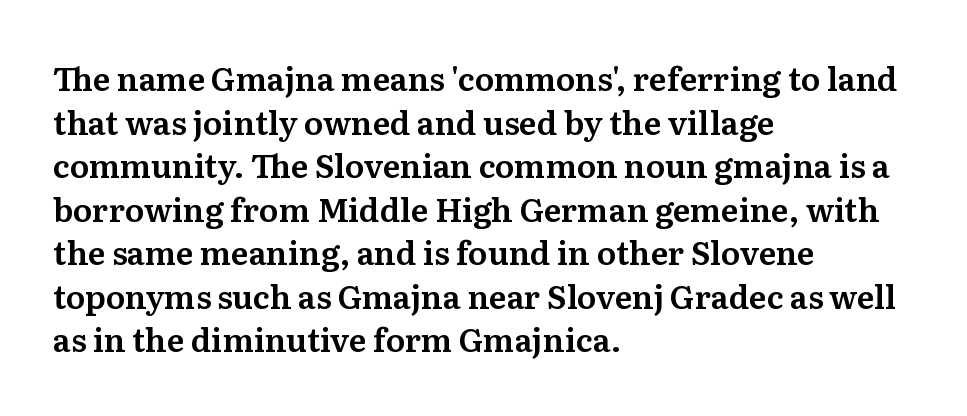
Q: Is the text italic (slanted)? A: No, it is upright.
Q: Is the typeface a serif or a sans-serif typeface? A: Serif.
Q: Is the text underlined? A: No.
Q: How is the paragraph aligned? A: Left-aligned.
Q: Is the spacing between letters normal or unusually wide? A: Normal.
Q: Is the spacing between lines tight, normal or loose? A: Normal.
Q: Width (condensed, normal, or wide)? A: Normal.
Q: Stroke contrast? A: Medium.
Q: x-height? A: Medium.
Q: Monospaced? A: No.
